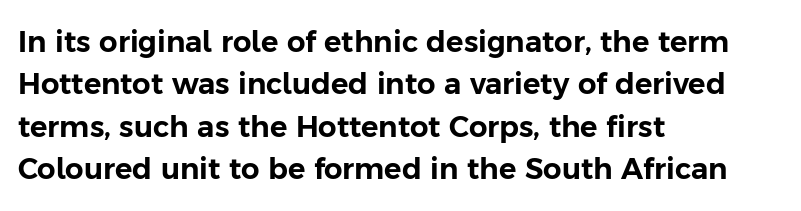
Q: Is the text italic (slanted)? A: No, it is upright.
Q: Is the typeface a serif or a sans-serif typeface? A: Sans-serif.
Q: Is the text underlined? A: No.
Q: How is the paragraph aligned? A: Left-aligned.
Q: Is the spacing between letters normal or unusually wide? A: Normal.
Q: Is the spacing between lines tight, normal or loose? A: Normal.
Q: Width (condensed, normal, or wide)? A: Normal.
Q: Stroke contrast? A: Low.
Q: x-height? A: Medium.
Q: Monospaced? A: No.
